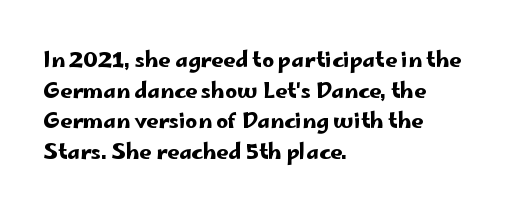
The image shows 21 px text type, upright; set left-aligned, normal line spacing (1.46x), normal letter spacing, not underlined.
